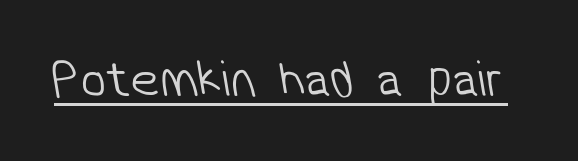
Q: Is the text bold? A: No.
Q: Is the typeface a serif or a sans-serif typeface? A: Sans-serif.
Q: Is the text underlined? A: Yes.
Q: Is the spacing between letters normal or unusually wide? A: Normal.
Q: Width (condensed, normal, or wide)? A: Normal.
Q: Stroke contrast? A: Low.
Q: x-height? A: Medium.
Q: Monospaced? A: No.
